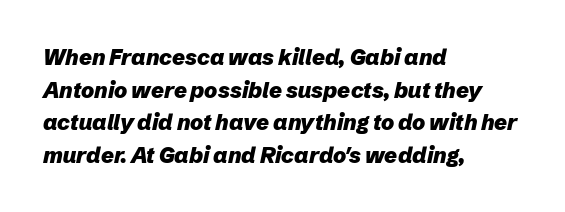
Italic: yes, the glyphs are oblique. Short and long lines alike share a common starting point at left. Typographic density is high because the face is bold. The leading is moderate, giving the passage an even texture.
